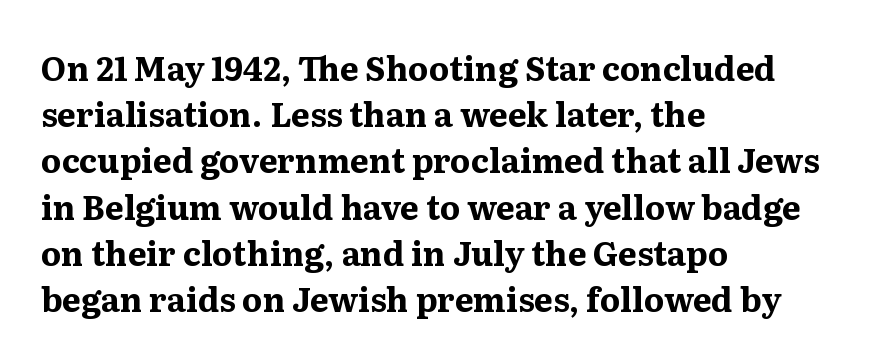
{"serif": "yes", "italic": "no", "bold": "yes", "weight": "bold", "width": "normal", "stroke_contrast": "medium", "x_height": "medium", "monospaced": "no", "underline": "no", "align": "left", "line_spacing": "normal", "line_spacing_ratio": 1.4, "letter_spacing": "normal", "letter_spacing_em": 0.0, "glyph_px": 33}
